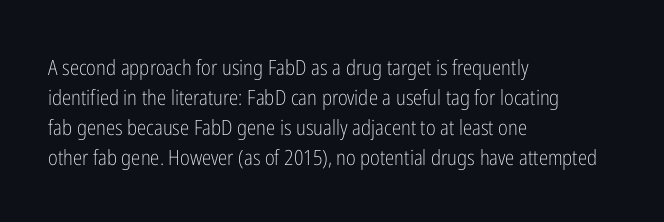
Compared with typical body copy, the letter spacing here is the same. The text block is weighted toward the left margin, trailing off unevenly rightward. The foot of each line stays bare and open. Evenly set lines give the paragraph a standard silhouette. Stroke thickness stays within the range of a standard reading face or lighter.
